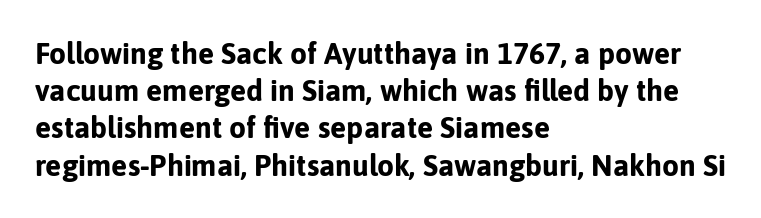
Strong, thick strokes mark this as bold type. You can tell it's not italic because the verticals are truly vertical. Unlike a traditional serif, this face leaves its strokes unadorned. Do the characters align in a grid? No, the font is proportional. Is the letter spacing exaggerated? No — it looks like the ordinary default. Bare-footed words on every line.
